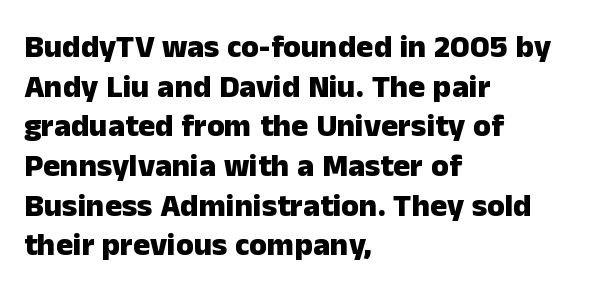
{"serif": "no", "italic": "no", "bold": "yes", "weight": "heavy", "width": "normal", "stroke_contrast": "low", "x_height": "medium", "monospaced": "no", "underline": "no", "align": "left", "line_spacing_ratio": 1.24, "letter_spacing": "normal", "letter_spacing_em": 0.0, "glyph_px": 32}
